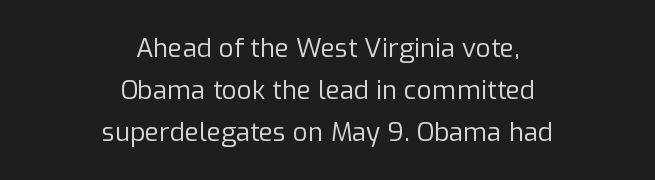
The image shows 26 px text type, upright; set centered, normal line spacing (1.61x), normal letter spacing, not underlined.
